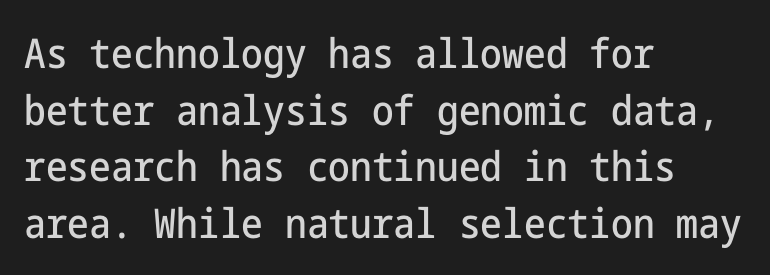
The image shows 41 px condensed sans-serif type, upright; set left-aligned, normal line spacing (1.38x), normal letter spacing, not underlined; low stroke contrast and a medium x-height.
